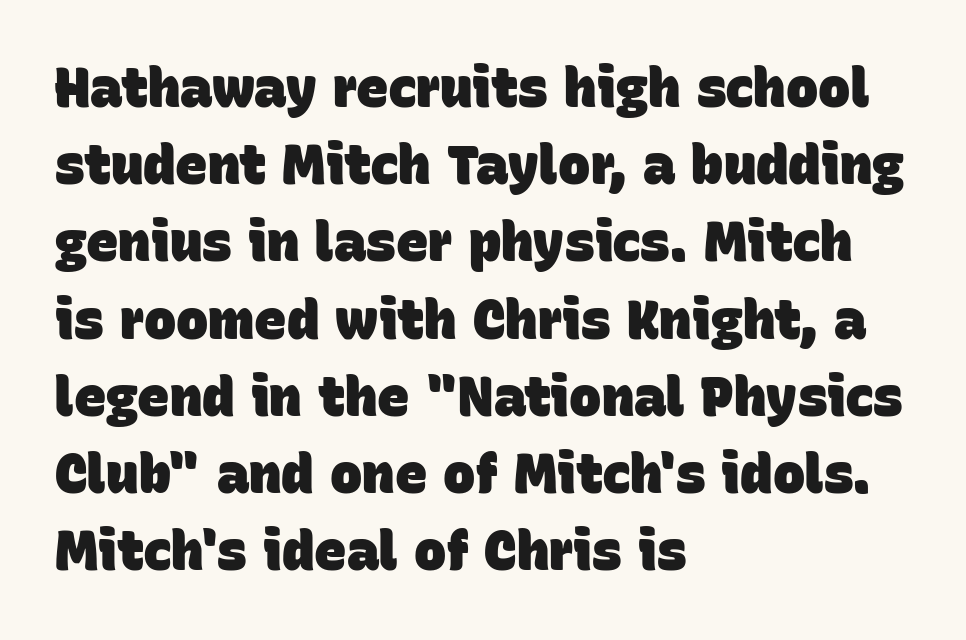
The image shows 54 px heavy sans-serif type; set left-aligned, normal line spacing (1.43x), normal letter spacing, not underlined; low stroke contrast and a large x-height.
